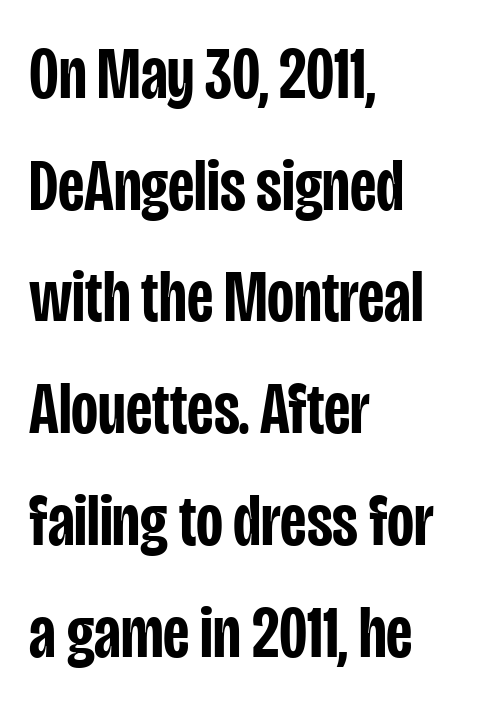
The image shows 74 px semibold, condensed sans-serif type, upright; set left-aligned, normal line spacing (1.51x), normal letter spacing, not underlined; low stroke contrast and a large x-height.
